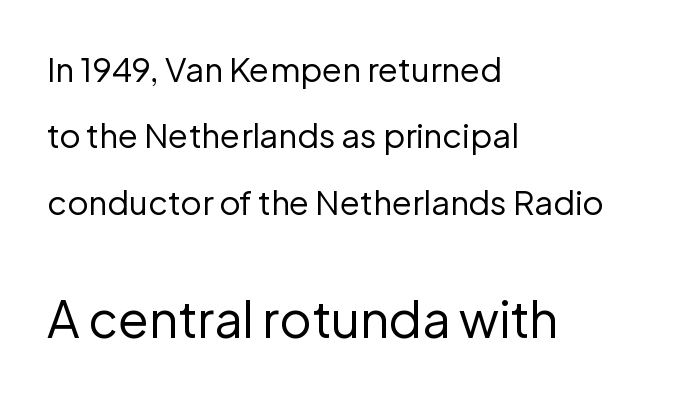
Q: Is the text bold? A: No.
Q: Is the text italic (slanted)? A: No, it is upright.
Q: Is the typeface a serif or a sans-serif typeface? A: Sans-serif.
Q: Is the text underlined? A: No.
Q: How is the paragraph aligned? A: Left-aligned.
Q: Is the spacing between letters normal or unusually wide? A: Normal.
Q: Is the spacing between lines tight, normal or loose? A: Loose.
Q: Which block of text is set in a larger size, the first (top) or the second (bottom)? A: The second (bottom) one.
Q: Width (condensed, normal, or wide)? A: Normal.
Q: Stroke contrast? A: Low.
Q: x-height? A: Medium.
Q: Monospaced? A: No.
